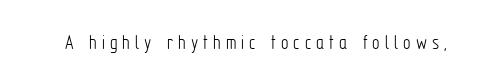
The image shows 21 px text type, upright; set unusually wide letter spacing (+0.24 em), not underlined.
